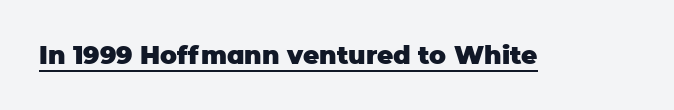
Q: Is the text bold? A: Yes.
Q: Is the text italic (slanted)? A: No, it is upright.
Q: Is the text underlined? A: Yes.
Q: Is the spacing between letters normal or unusually wide? A: Normal.
